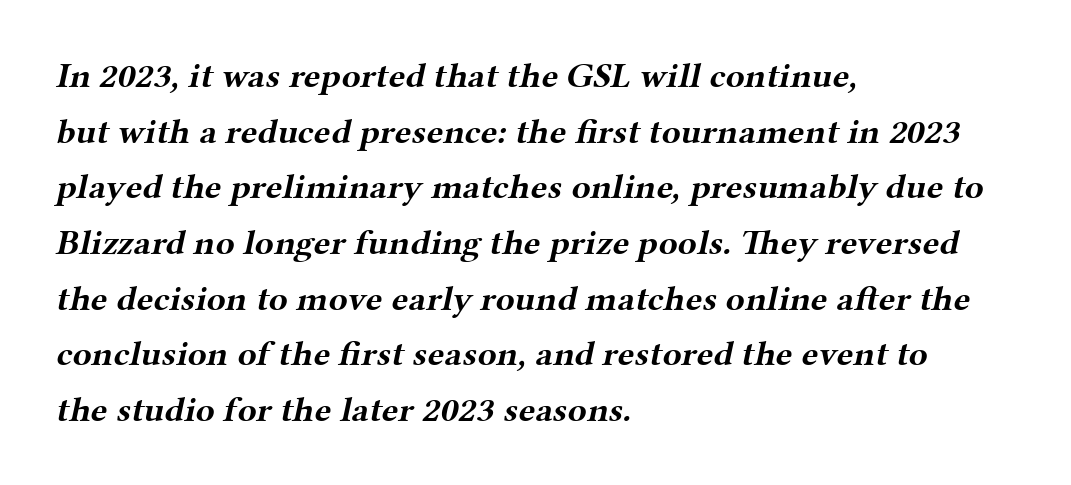
Q: Is the text bold? A: Yes.
Q: Is the typeface a serif or a sans-serif typeface? A: Serif.
Q: Is the text underlined? A: No.
Q: How is the paragraph aligned? A: Left-aligned.
Q: Is the spacing between letters normal or unusually wide? A: Normal.
Q: Is the spacing between lines tight, normal or loose? A: Normal.
Q: Width (condensed, normal, or wide)? A: Wide.
Q: Stroke contrast? A: Medium.
Q: x-height? A: Medium.
Q: Monospaced? A: No.
